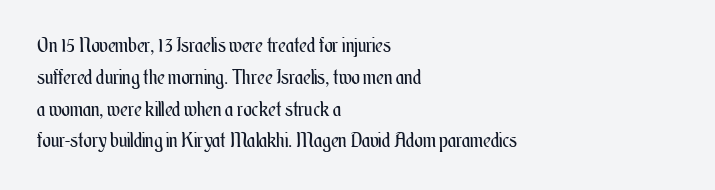
Q: Is the text bold? A: No.
Q: Is the text italic (slanted)? A: No, it is upright.
Q: Is the text underlined? A: No.
Q: How is the paragraph aligned? A: Left-aligned.
Q: Is the spacing between letters normal or unusually wide? A: Normal.
Q: Is the spacing between lines tight, normal or loose? A: Normal.
